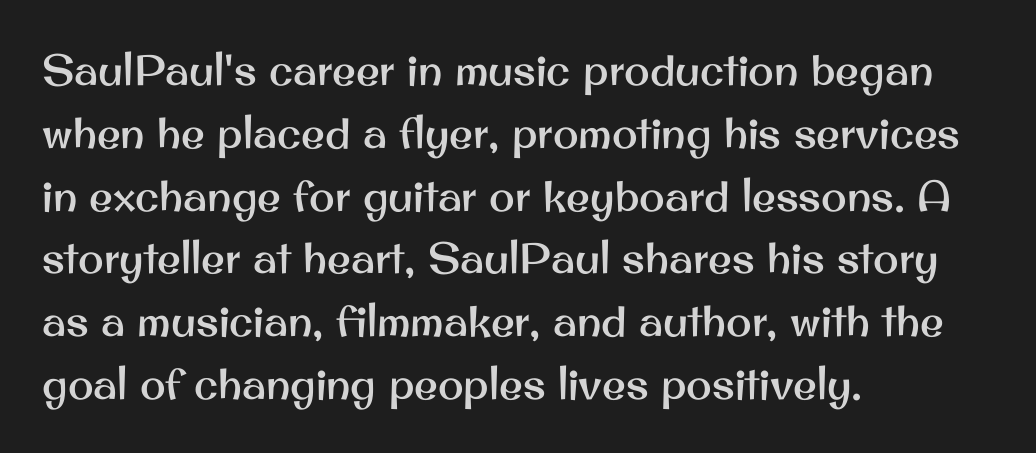
The image shows 43 px sans-serif type, upright; set left-aligned, normal line spacing (1.46x), normal letter spacing, not underlined; medium stroke contrast and a small x-height.
